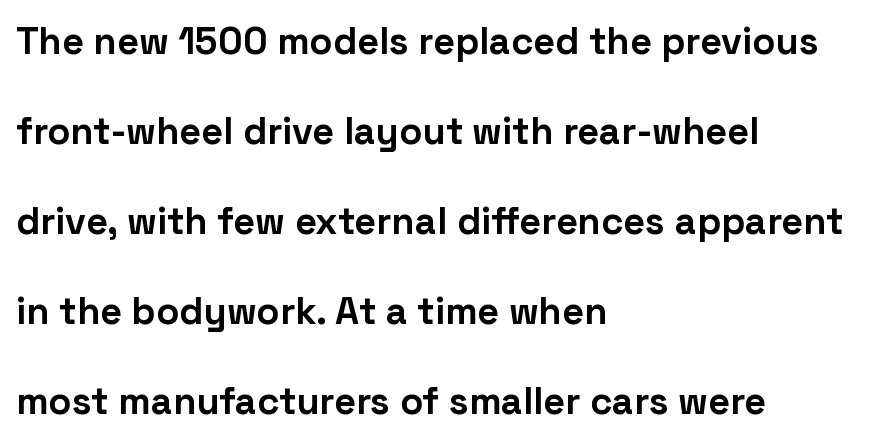
Q: Is the text bold? A: Yes.
Q: Is the text italic (slanted)? A: No, it is upright.
Q: Is the typeface a serif or a sans-serif typeface? A: Sans-serif.
Q: Is the text underlined? A: No.
Q: How is the paragraph aligned? A: Left-aligned.
Q: Is the spacing between letters normal or unusually wide? A: Normal.
Q: Is the spacing between lines tight, normal or loose? A: Loose.
Q: Width (condensed, normal, or wide)? A: Normal.
Q: Stroke contrast? A: Low.
Q: x-height? A: Medium.
Q: Monospaced? A: No.
